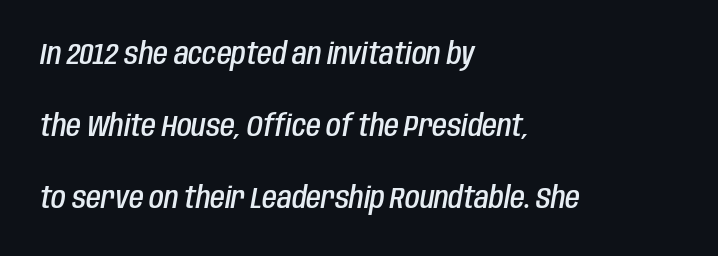
Line starts are locked; line ends wander. A typesetter would call this proportional, since set widths differ per character. Strokes here are thickened, but only to semibold level. Yep, that's italic — everything's leaning.
